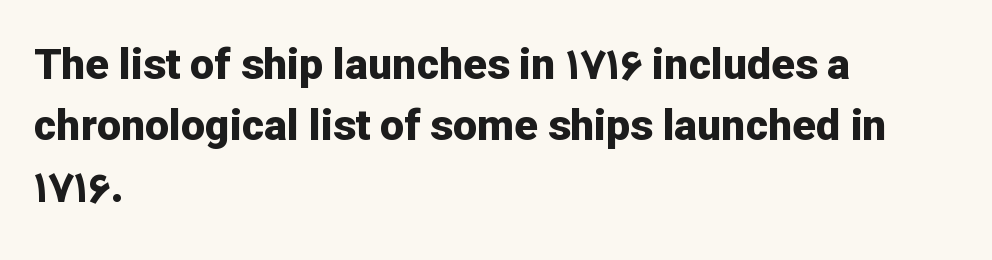
Q: Is the text bold? A: Yes.
Q: Is the text italic (slanted)? A: No, it is upright.
Q: Is the typeface a serif or a sans-serif typeface? A: Sans-serif.
Q: Is the text underlined? A: No.
Q: How is the paragraph aligned? A: Left-aligned.
Q: Is the spacing between letters normal or unusually wide? A: Normal.
Q: Is the spacing between lines tight, normal or loose? A: Normal.
Q: Width (condensed, normal, or wide)? A: Normal.
Q: Stroke contrast? A: Low.
Q: x-height? A: Medium.
Q: Monospaced? A: No.
